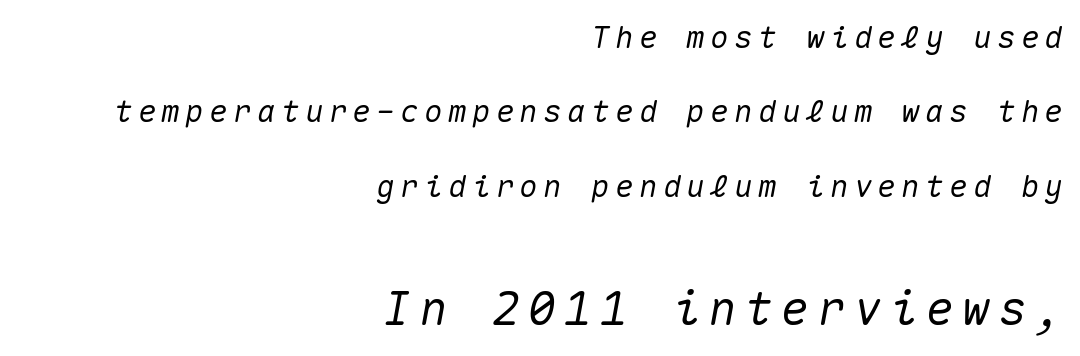
{"italic": "yes", "lean": "right", "slant_degrees": 10, "width": "normal", "stroke_contrast": "medium", "x_height": "medium", "monospaced": "yes", "underline": "no", "align": "right", "line_spacing": "loose", "line_spacing_ratio": 2.4, "larger_block": "second", "size_ratio": 1.52, "glyph_px": 47}
